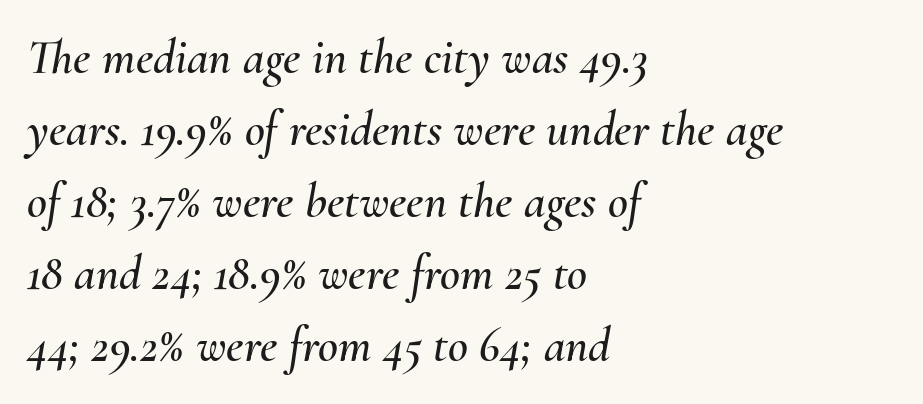
The image shows 49 px text type, italic (leaning right); set left-aligned, normal line spacing (1.47x), normal letter spacing, not underlined; medium stroke contrast and a small x-height.
